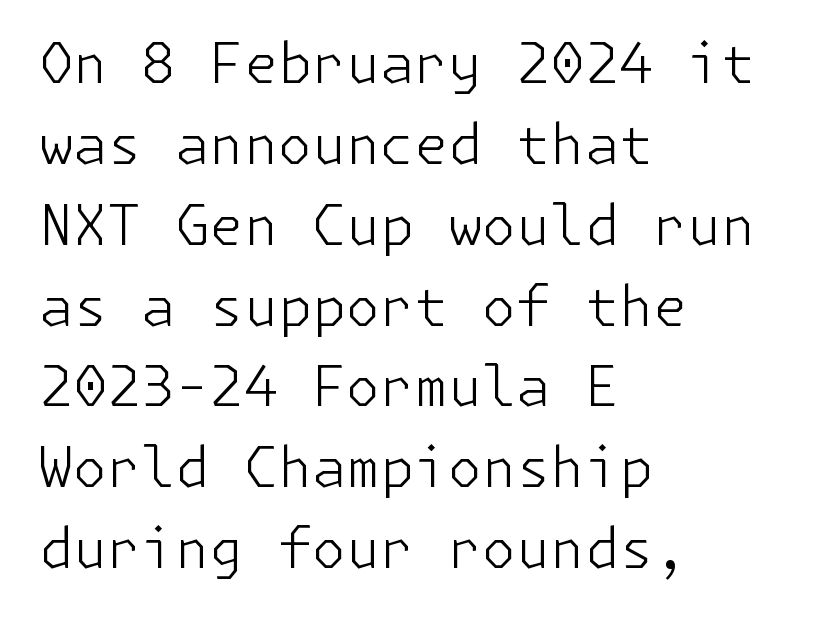
{"serif": "no", "italic": "no", "bold": "no", "weight": "light", "width": "normal", "stroke_contrast": "low", "x_height": "medium", "underline": "no", "align": "left", "line_spacing": "normal", "line_spacing_ratio": 1.47, "letter_spacing": "normal", "letter_spacing_em": 0.0, "glyph_px": 55}
